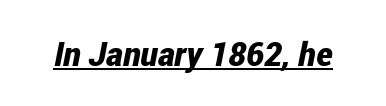
The image shows 33 px bold, condensed type, italic (leaning right); set normal letter spacing, underlined; low stroke contrast and a medium x-height.
